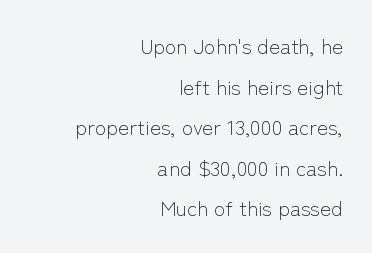
Q: Is the text bold? A: No.
Q: Is the text italic (slanted)? A: No, it is upright.
Q: Is the text underlined? A: No.
Q: How is the paragraph aligned? A: Right-aligned.
Q: Is the spacing between letters normal or unusually wide? A: Normal.
Q: Is the spacing between lines tight, normal or loose? A: Loose.
